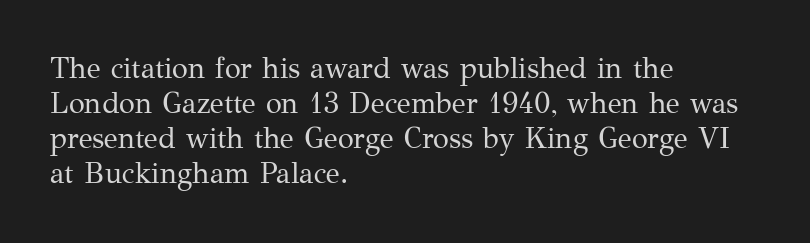
The image shows 29 px regular-weight serif type, upright; set left-aligned, line spacing 1.21x, normal letter spacing, not underlined; medium stroke contrast and a medium x-height.
